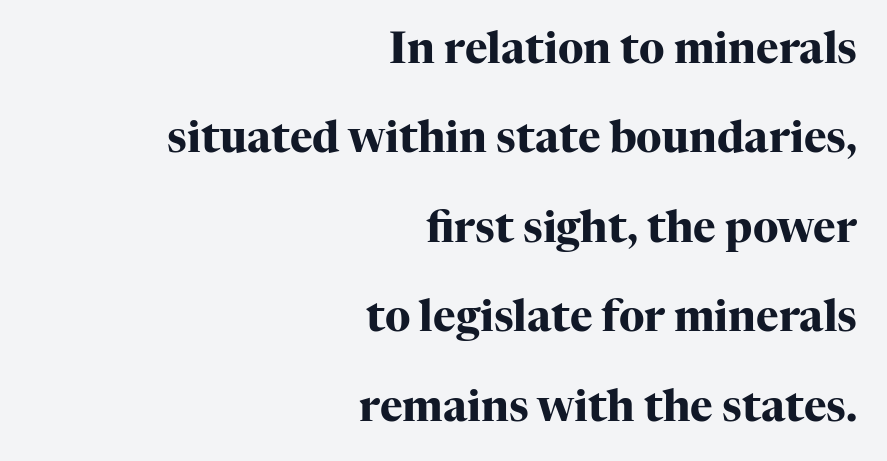
Q: Is the text bold? A: Yes.
Q: Is the text italic (slanted)? A: No, it is upright.
Q: Is the typeface a serif or a sans-serif typeface? A: Serif.
Q: Is the text underlined? A: No.
Q: How is the paragraph aligned? A: Right-aligned.
Q: Is the spacing between letters normal or unusually wide? A: Normal.
Q: Is the spacing between lines tight, normal or loose? A: Loose.
Q: Width (condensed, normal, or wide)? A: Normal.
Q: Stroke contrast? A: High.
Q: x-height? A: Medium.
Q: Monospaced? A: No.
